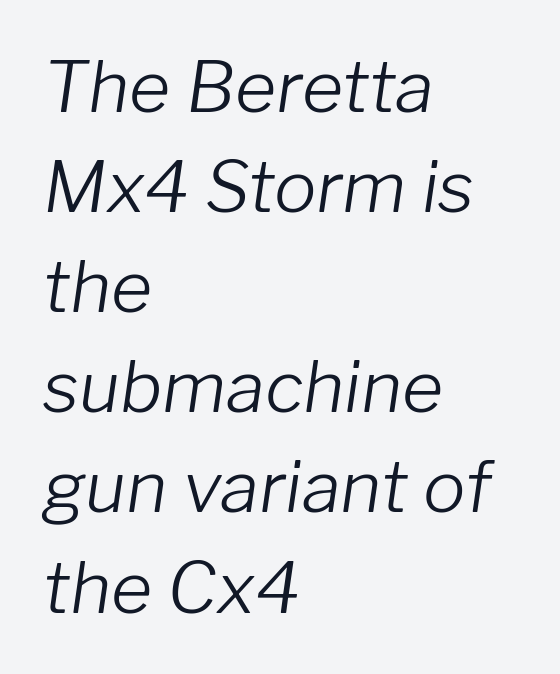
{"italic": "yes", "lean": "right", "slant_degrees": 8, "bold": "no", "weight": "light", "width": "normal", "stroke_contrast": "low", "x_height": "medium", "monospaced": "no", "underline": "no", "align": "left", "line_spacing": "normal", "line_spacing_ratio": 1.41, "letter_spacing": "normal", "letter_spacing_em": 0.0, "glyph_px": 71}
